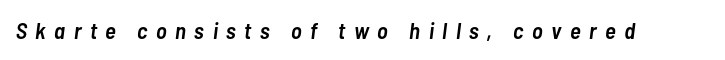
Q: Is the text bold? A: Semi-bold.
Q: Is the text italic (slanted)? A: Yes, it leans right by about 7 degrees.
Q: Is the text underlined? A: No.
Q: Is the spacing between letters normal or unusually wide? A: Unusually wide.
